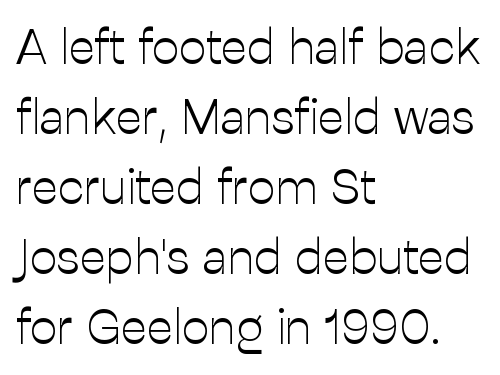
The space between consecutive lines is moderate. Default kerning and tracking; the words read as compact shapes. Is this a fixed-width face? No — the glyphs have proportional, varying widths. The paragraph shown leans on its left margin. The weight tops out at a normal text grade. Words float on clear page, feet unadorned.
